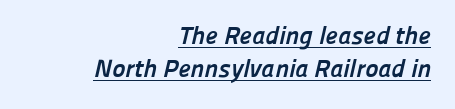
The image shows 25 px bold type; set right-aligned, normal line spacing (1.32x), normal letter spacing, underlined.
